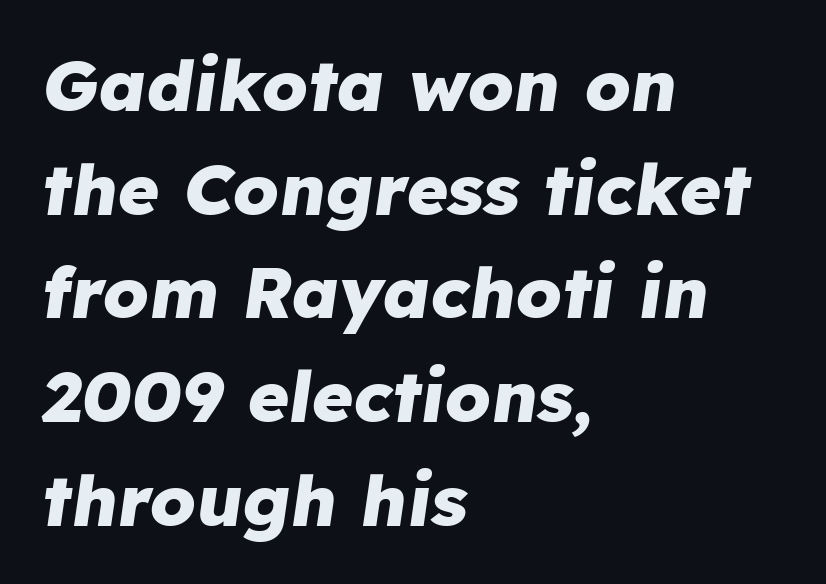
{"italic": "yes", "lean": "right", "slant_degrees": 8, "bold": "yes", "weight": "heavy", "width": "normal", "stroke_contrast": "low", "x_height": "medium", "monospaced": "no", "underline": "no", "align": "left", "line_spacing": "normal", "line_spacing_ratio": 1.46, "letter_spacing": "normal", "letter_spacing_em": 0.0, "glyph_px": 71}
